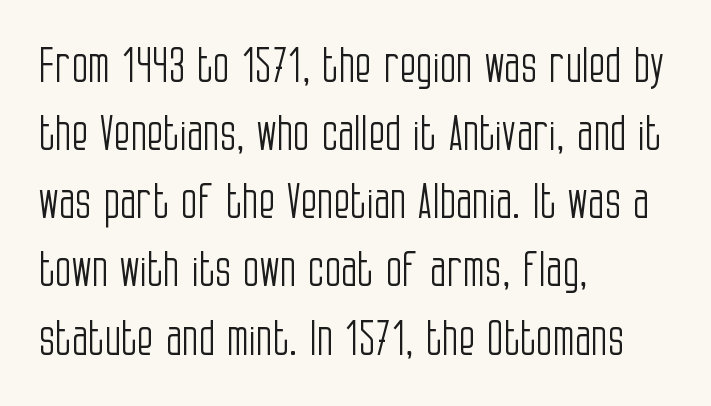
This rendering features lettering with no underline. The gaps between neighbouring characters are ordinary and unremarkable. Spacing verdict: proportional, widths tailored to each character. The line-height multiplier appears to be the usual default.
